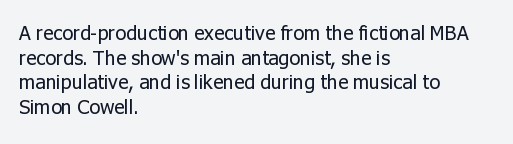
Q: Is the text bold? A: No.
Q: Is the text italic (slanted)? A: No, it is upright.
Q: Is the text underlined? A: No.
Q: How is the paragraph aligned? A: Left-aligned.
Q: Is the spacing between letters normal or unusually wide? A: Normal.
